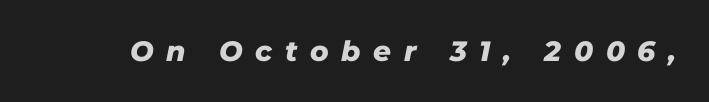
Notice how thick the strokes are: this is what a full bold looks like. The passage shown has open, widely tracked lettering throughout. Anything drawn beneath the words? Only blank space. The font's italic variant was chosen for this text. The passage shown is typed in a proportional face where columns would drift.
